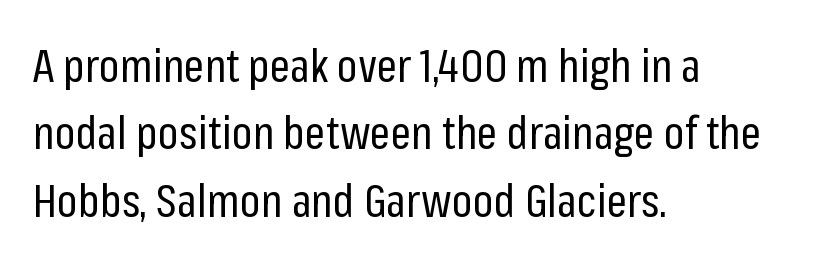
This rendering features lettering with no underline. No feet cap the strokes, marking this as sans-serif type. The rendering anchors every line to the left-hand side. Do the characters align in a grid? No, the font is proportional. Italic: no, the glyphs are upright roman.
